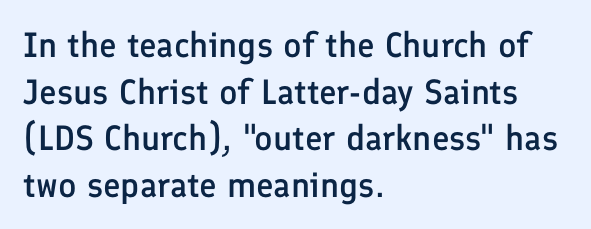
Q: Is the text bold? A: Semi-bold.
Q: Is the text italic (slanted)? A: No, it is upright.
Q: Is the typeface a serif or a sans-serif typeface? A: Sans-serif.
Q: Is the text underlined? A: No.
Q: How is the paragraph aligned? A: Left-aligned.
Q: Is the spacing between letters normal or unusually wide? A: Normal.
Q: Is the spacing between lines tight, normal or loose? A: Normal.
Q: Width (condensed, normal, or wide)? A: Normal.
Q: Stroke contrast? A: Low.
Q: x-height? A: Medium.
Q: Monospaced? A: No.
